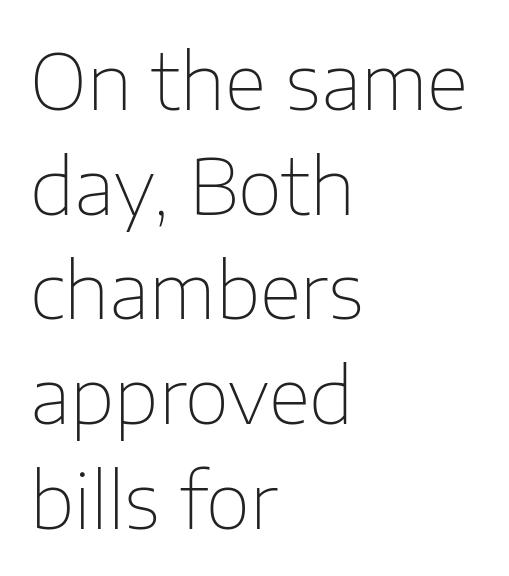
Q: Is the text bold? A: No.
Q: Is the text italic (slanted)? A: No, it is upright.
Q: Is the typeface a serif or a sans-serif typeface? A: Sans-serif.
Q: Is the text underlined? A: No.
Q: How is the paragraph aligned? A: Left-aligned.
Q: Is the spacing between letters normal or unusually wide? A: Normal.
Q: Is the spacing between lines tight, normal or loose? A: Normal.
Q: Width (condensed, normal, or wide)? A: Normal.
Q: Stroke contrast? A: Low.
Q: x-height? A: Medium.
Q: Monospaced? A: No.
